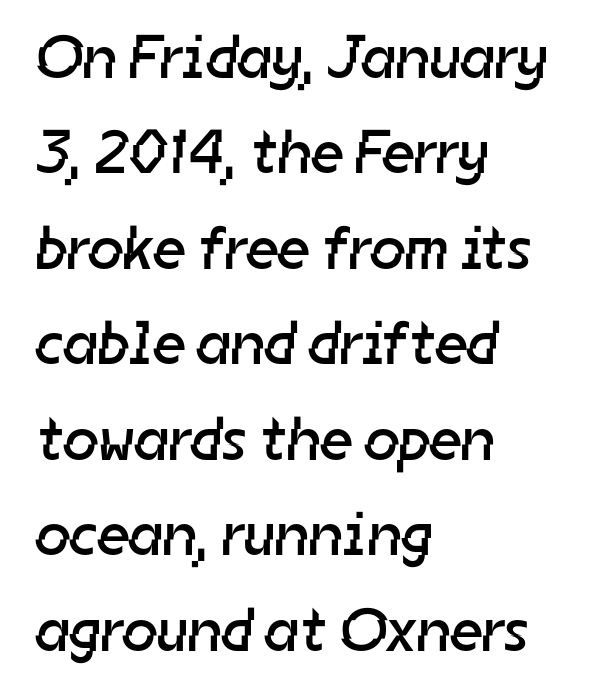
Q: Is the text bold? A: No.
Q: Is the typeface a serif or a sans-serif typeface? A: Sans-serif.
Q: Is the text underlined? A: No.
Q: How is the paragraph aligned? A: Left-aligned.
Q: Is the spacing between letters normal or unusually wide? A: Normal.
Q: Is the spacing between lines tight, normal or loose? A: Normal.
Q: Width (condensed, normal, or wide)? A: Normal.
Q: Stroke contrast? A: Low.
Q: x-height? A: Medium.
Q: Monospaced? A: No.
